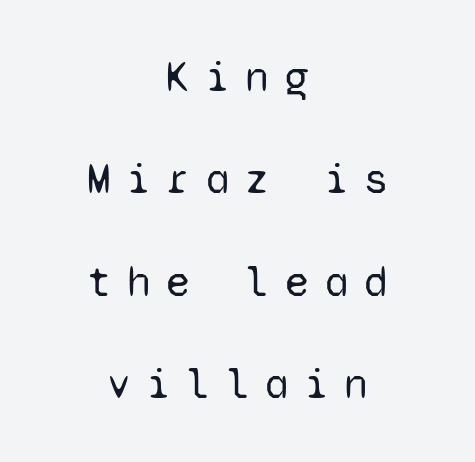
{"serif": "no", "italic": "no", "bold": "no", "weight": "regular", "width": "normal", "stroke_contrast": "low", "x_height": "medium", "monospaced": "yes", "underline": "no", "align": "center", "line_spacing": "loose", "line_spacing_ratio": 2.38, "letter_spacing": "wide", "letter_spacing_em": 0.37, "glyph_px": 43}
